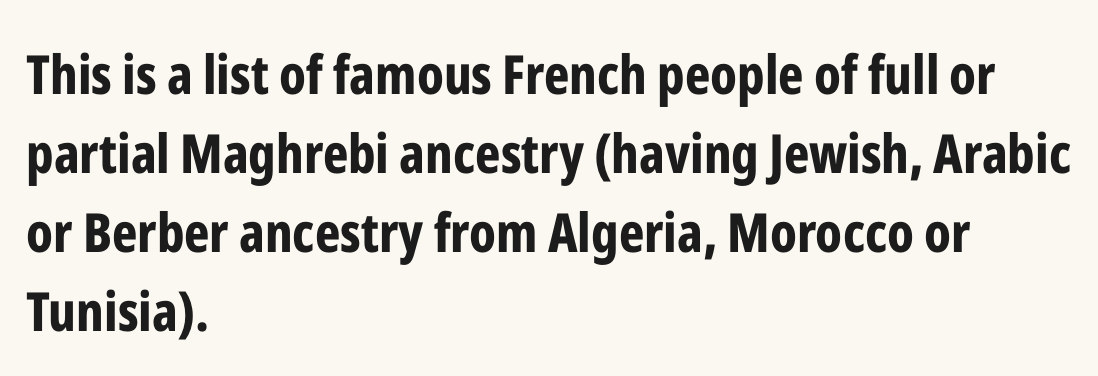
The image shows 54 px bold, condensed sans-serif type, upright; set left-aligned, normal line spacing (1.46x), normal letter spacing, not underlined; low stroke contrast and a medium x-height.
